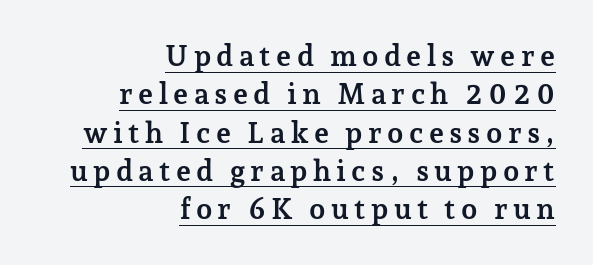
The image shows 29 px semibold serif type, upright; set right-aligned, normal line spacing (1.32x), underlined; low stroke contrast and a medium x-height.
